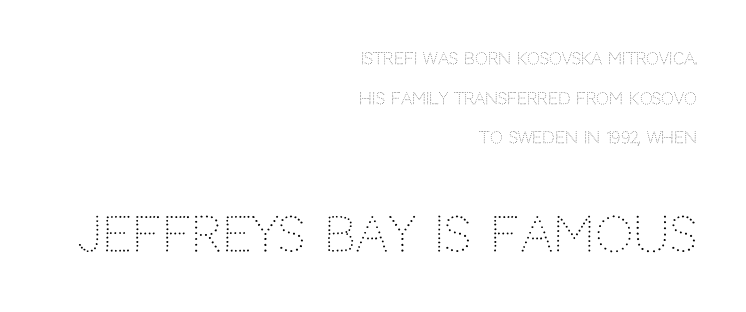
{"serif": "no", "italic": "no", "bold": "no", "weight": "light", "width": "normal", "stroke_contrast": "low", "x_height": "large", "monospaced": "no", "underline": "no", "align": "right", "line_spacing": "loose", "line_spacing_ratio": 2.47, "letter_spacing": "normal", "letter_spacing_em": 0.0, "larger_block": "second", "size_ratio": 3.0, "glyph_px": 48}
